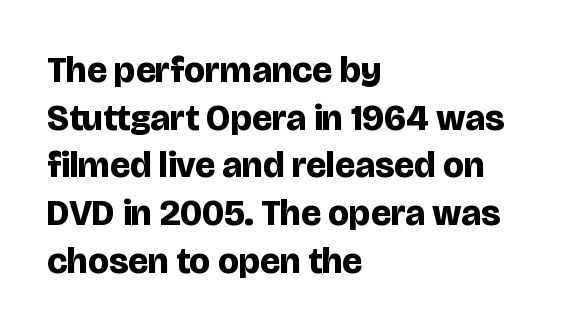
{"serif": "no", "italic": "no", "bold": "yes", "weight": "bold", "width": "normal", "stroke_contrast": "low", "x_height": "large", "monospaced": "no", "underline": "no", "align": "left", "line_spacing": "normal", "line_spacing_ratio": 1.29, "letter_spacing": "normal", "letter_spacing_em": 0.0, "glyph_px": 37}
